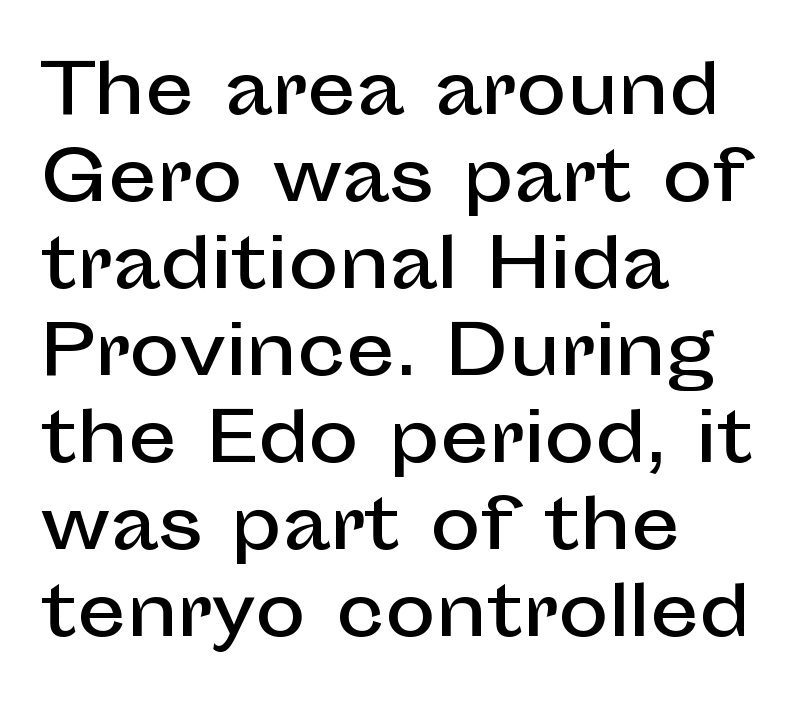
Q: Is the text italic (slanted)? A: No, it is upright.
Q: Is the typeface a serif or a sans-serif typeface? A: Sans-serif.
Q: Is the text underlined? A: No.
Q: How is the paragraph aligned? A: Left-aligned.
Q: Is the spacing between letters normal or unusually wide? A: Normal.
Q: Is the spacing between lines tight, normal or loose? A: Normal.
Q: Width (condensed, normal, or wide)? A: Normal.
Q: Stroke contrast? A: Low.
Q: x-height? A: Medium.
Q: Monospaced? A: No.
